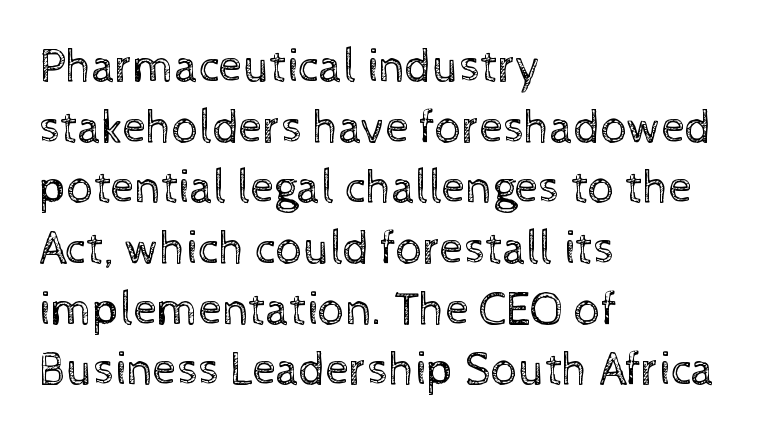
{"italic": "no", "bold": "no", "weight": "regular", "width": "normal", "x_height": "medium", "monospaced": "no", "underline": "no", "align": "left", "line_spacing": "normal", "line_spacing_ratio": 1.29, "letter_spacing": "normal", "letter_spacing_em": 0.0, "glyph_px": 47}
